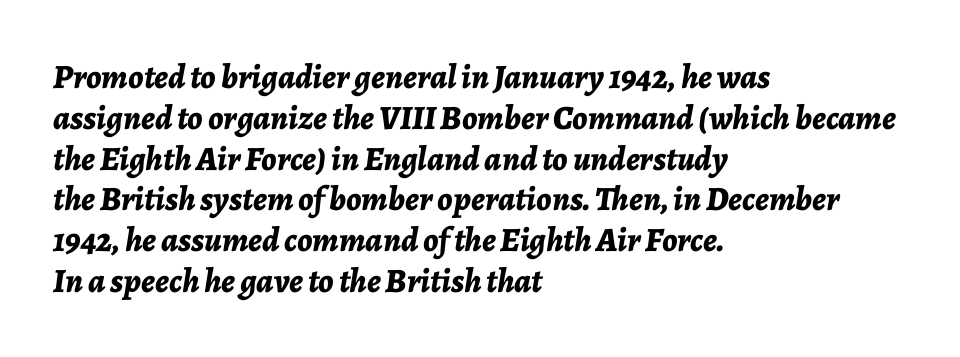
Q: Is the text bold? A: Yes.
Q: Is the text italic (slanted)? A: Yes, it leans right by about 7 degrees.
Q: Is the text underlined? A: No.
Q: How is the paragraph aligned? A: Left-aligned.
Q: Is the spacing between letters normal or unusually wide? A: Normal.
Q: Width (condensed, normal, or wide)? A: Normal.
Q: Stroke contrast? A: Low.
Q: x-height? A: Medium.
Q: Monospaced? A: No.
